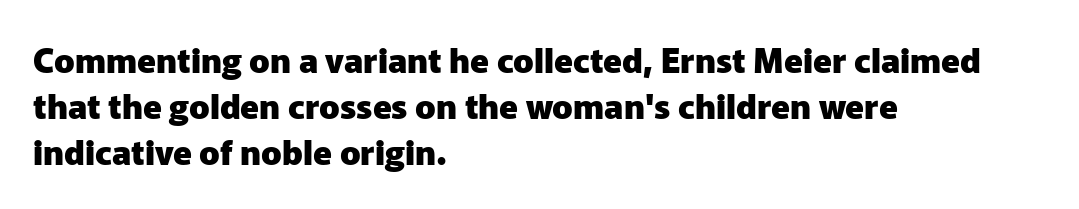
Q: Is the text bold? A: Yes.
Q: Is the text italic (slanted)? A: No, it is upright.
Q: Is the typeface a serif or a sans-serif typeface? A: Sans-serif.
Q: Is the text underlined? A: No.
Q: How is the paragraph aligned? A: Left-aligned.
Q: Is the spacing between letters normal or unusually wide? A: Normal.
Q: Is the spacing between lines tight, normal or loose? A: Normal.
Q: Width (condensed, normal, or wide)? A: Normal.
Q: Stroke contrast? A: Low.
Q: x-height? A: Medium.
Q: Monospaced? A: No.
